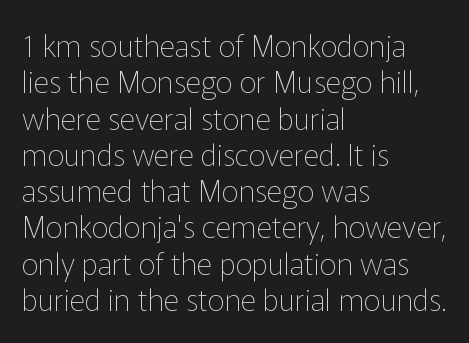
Weight class: somewhere from thin through regular. The passage shown has conventional tracking throughout. A typesetter would mark this as roman, not italic. Looks like regular typesetting: each glyph gets only the width it needs. The strip under each line holds only bare page. This sample is left-justified, so line endings fall wherever the words run out.
